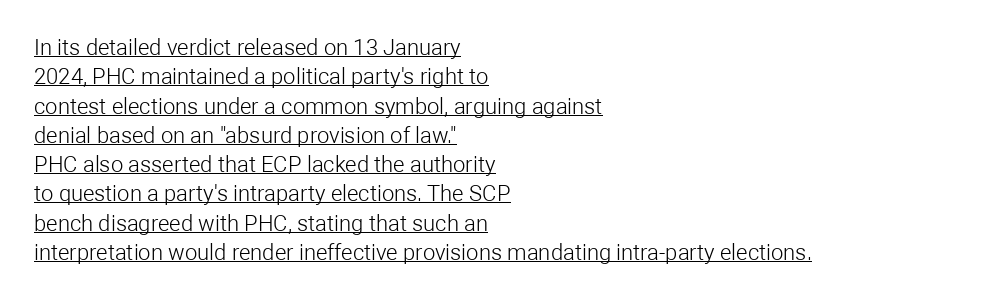
Vertical strokes here are truly vertical. Underline: present. The ragged edge is on the right, which tells us the setting is flush left. The passage shown is not bold in any degree. Spacing between characters is what you'd get straight out of the box. The lines sit at an ordinary, default distance from one another.
